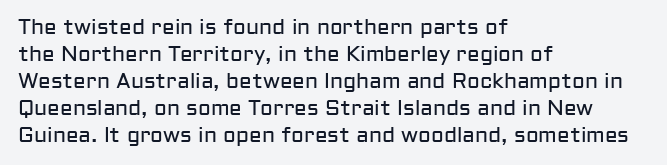
{"italic": "no", "bold": "no", "underline": "no", "align": "left", "line_spacing": "normal", "line_spacing_ratio": 1.28, "letter_spacing": "normal", "letter_spacing_em": 0.0, "glyph_px": 21}
